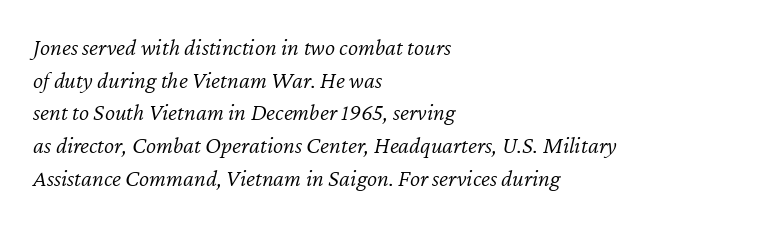
The glyphs are unaccompanied by any horizontal stroke below them. Leading: standard. The typeface has the unassuming heft of standard copy or less. These lines stack with their left ends in a neat column.
